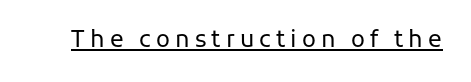
Q: Is the text bold? A: No.
Q: Is the text italic (slanted)? A: No, it is upright.
Q: Is the text underlined? A: Yes.
Q: Is the spacing between letters normal or unusually wide? A: Unusually wide.
